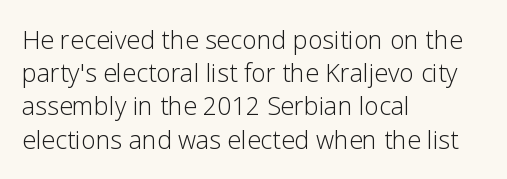
The image shows 25 px text type, upright; set left-aligned, normal line spacing (1.33x), normal letter spacing, not underlined.
